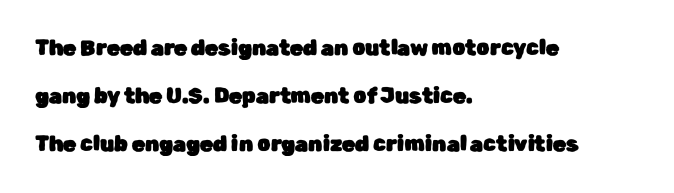
Q: Is the text italic (slanted)? A: No, it is upright.
Q: Is the text underlined? A: No.
Q: How is the paragraph aligned? A: Left-aligned.
Q: Is the spacing between letters normal or unusually wide? A: Normal.
Q: Is the spacing between lines tight, normal or loose? A: Loose.
